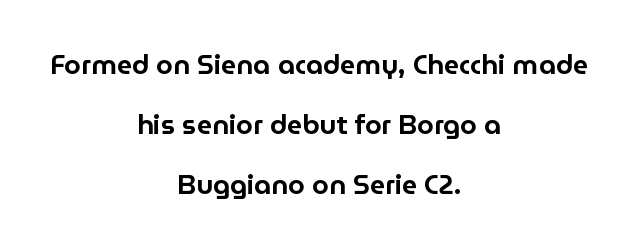
Q: Is the text italic (slanted)? A: No, it is upright.
Q: Is the text underlined? A: No.
Q: How is the paragraph aligned? A: Centered.
Q: Is the spacing between letters normal or unusually wide? A: Normal.
Q: Is the spacing between lines tight, normal or loose? A: Loose.
